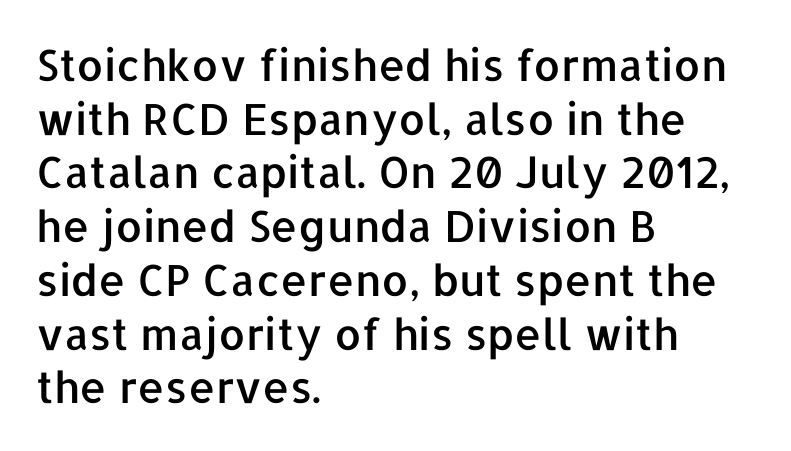
{"serif": "no", "italic": "no", "width": "normal", "stroke_contrast": "low", "x_height": "medium", "monospaced": "no", "underline": "no", "align": "left", "line_spacing": "normal", "line_spacing_ratio": 1.25, "letter_spacing": "normal", "letter_spacing_em": 0.0, "glyph_px": 43}
